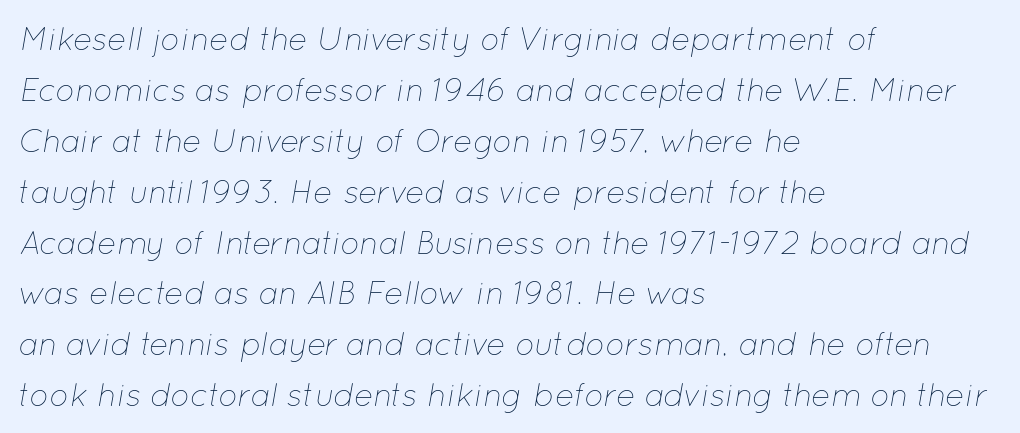
Q: Is the text bold? A: No.
Q: Is the text italic (slanted)? A: Yes, it leans right by about 12 degrees.
Q: Is the text underlined? A: No.
Q: How is the paragraph aligned? A: Left-aligned.
Q: Is the spacing between letters normal or unusually wide? A: Normal.
Q: Is the spacing between lines tight, normal or loose? A: Normal.
Q: Width (condensed, normal, or wide)? A: Normal.
Q: Stroke contrast? A: Low.
Q: x-height? A: Medium.
Q: Monospaced? A: No.
